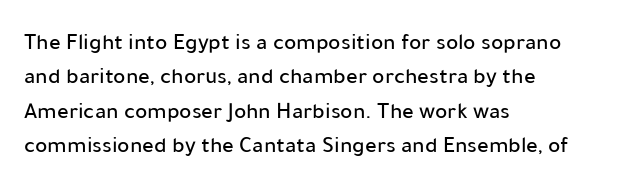
The specimen omits any rule beneath the text block's lines. The line-height multiplier appears to be the usual default. Posture: upright roman. The letters sit at their default tracking, neither squeezed nor spread.
